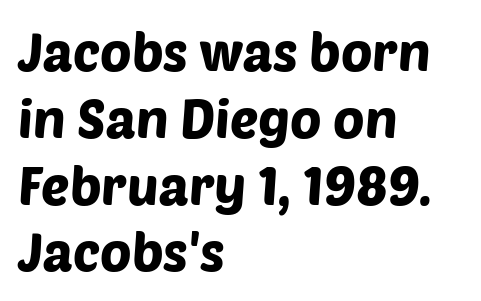
Q: Is the typeface a serif or a sans-serif typeface? A: Sans-serif.
Q: Is the text underlined? A: No.
Q: How is the paragraph aligned? A: Left-aligned.
Q: Is the spacing between letters normal or unusually wide? A: Normal.
Q: Is the spacing between lines tight, normal or loose? A: Normal.
Q: Width (condensed, normal, or wide)? A: Normal.
Q: Stroke contrast? A: Low.
Q: x-height? A: Large.
Q: Monospaced? A: No.
